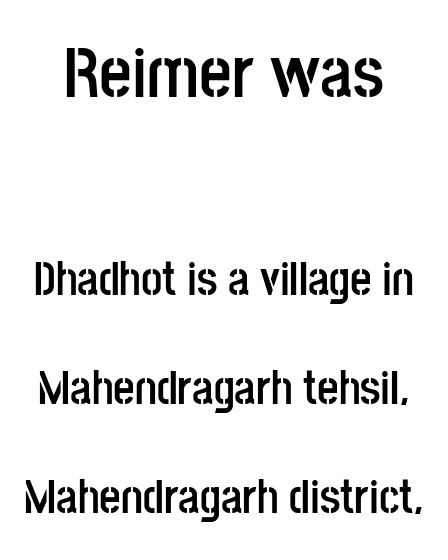
Q: Is the text bold? A: Yes.
Q: Is the text italic (slanted)? A: No, it is upright.
Q: Is the typeface a serif or a sans-serif typeface? A: Sans-serif.
Q: Is the text underlined? A: No.
Q: Is the spacing between letters normal or unusually wide? A: Normal.
Q: Is the spacing between lines tight, normal or loose? A: Loose.
Q: Which block of text is set in a larger size, the first (top) or the second (bottom)? A: The first (top) one.
Q: Width (condensed, normal, or wide)? A: Condensed.
Q: Stroke contrast? A: Low.
Q: x-height? A: Large.
Q: Monospaced? A: No.
